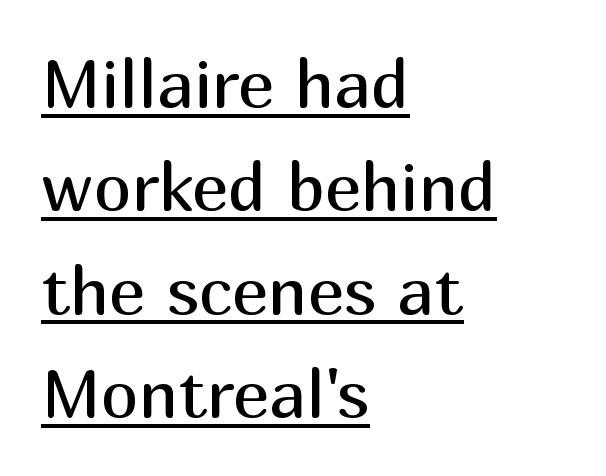
The image shows 68 px regular-weight sans-serif type, upright; set left-aligned, normal line spacing (1.52x), normal letter spacing, underlined; medium stroke contrast and a medium x-height.
